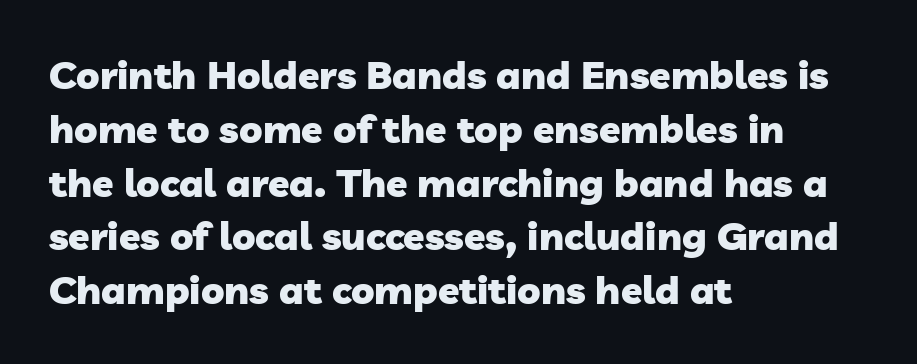
Q: Is the text bold? A: Yes.
Q: Is the typeface a serif or a sans-serif typeface? A: Sans-serif.
Q: Is the text underlined? A: No.
Q: How is the paragraph aligned? A: Left-aligned.
Q: Is the spacing between letters normal or unusually wide? A: Normal.
Q: Is the spacing between lines tight, normal or loose? A: Normal.
Q: Width (condensed, normal, or wide)? A: Normal.
Q: Stroke contrast? A: Low.
Q: x-height? A: Medium.
Q: Monospaced? A: No.
